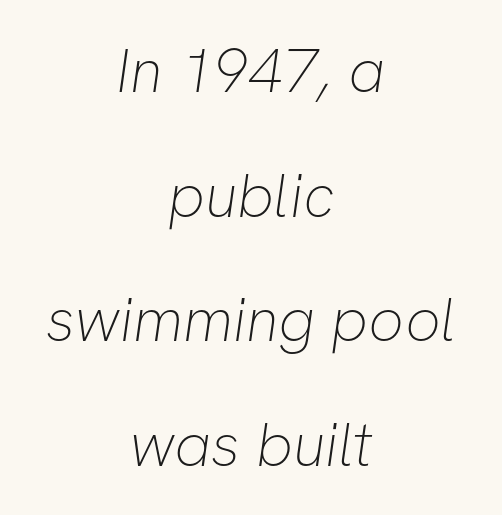
The image shows 62 px thin sans-serif type; set centered, loose line spacing (2.01x), normal letter spacing, not underlined; low stroke contrast and a medium x-height.
